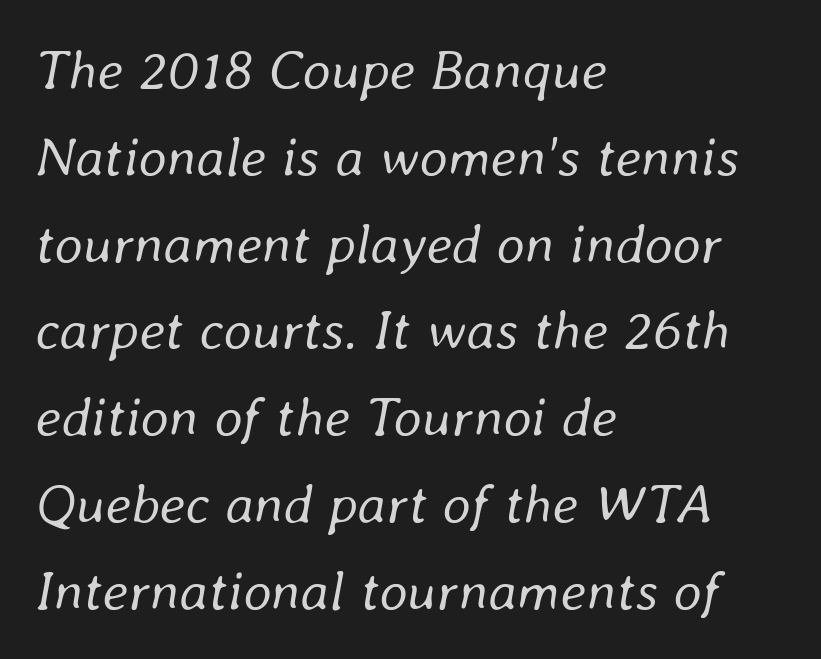
{"italic": "yes", "lean": "right", "slant_degrees": 8, "bold": "no", "weight": "regular", "width": "normal", "stroke_contrast": "low", "x_height": "medium", "monospaced": "no", "underline": "no", "align": "left", "line_spacing": "normal", "line_spacing_ratio": 1.55, "letter_spacing": "normal", "letter_spacing_em": 0.0, "glyph_px": 56}
